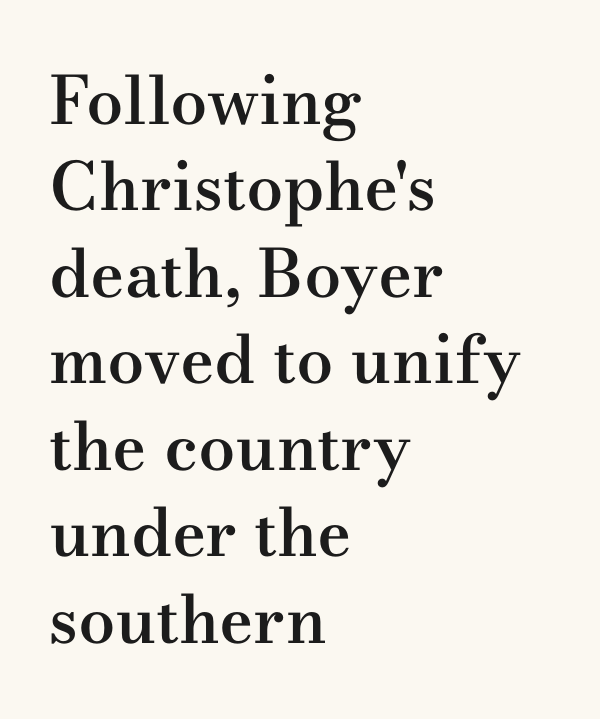
The image shows 66 px semibold, wide serif type, upright; set left-aligned, normal line spacing (1.31x), normal letter spacing, not underlined; medium stroke contrast and a small x-height.
